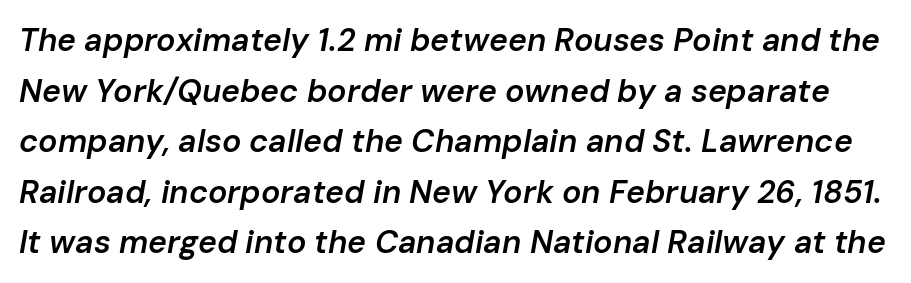
Q: Is the text bold? A: Semi-bold.
Q: Is the text italic (slanted)? A: Yes, it leans right by about 10 degrees.
Q: Is the text underlined? A: No.
Q: Is the spacing between letters normal or unusually wide? A: Normal.
Q: Is the spacing between lines tight, normal or loose? A: Normal.
Q: Width (condensed, normal, or wide)? A: Normal.
Q: Stroke contrast? A: Low.
Q: x-height? A: Medium.
Q: Monospaced? A: No.
